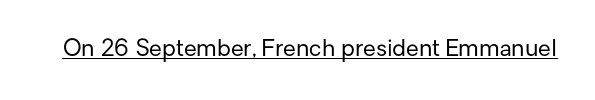
The image shows 23 px text type, upright; set normal letter spacing, underlined.
